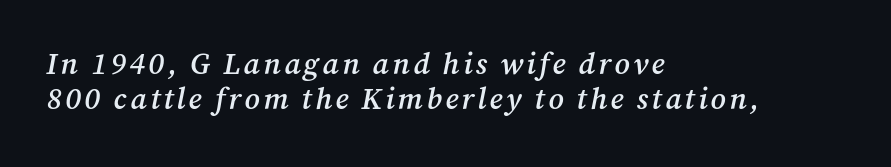
{"serif": "yes", "italic": "yes", "lean": "right", "slant_degrees": 12, "bold": "semi", "weight": "semibold", "width": "normal", "stroke_contrast": "medium", "x_height": "medium", "monospaced": "no", "underline": "no", "align": "left", "line_spacing_ratio": 1.17, "glyph_px": 30}
